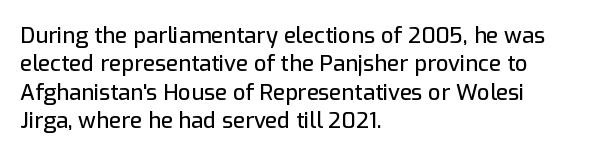
{"italic": "no", "underline": "no", "align": "left", "line_spacing": "normal", "line_spacing_ratio": 1.29, "letter_spacing": "normal", "letter_spacing_em": 0.0, "glyph_px": 22}
